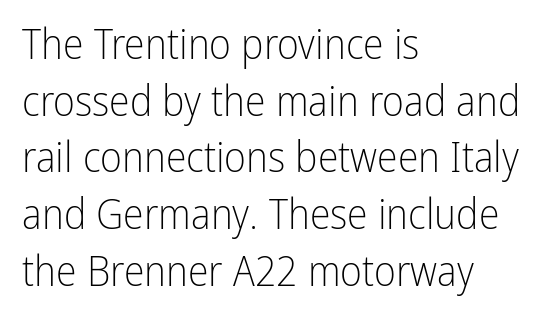
The image shows 42 px light, condensed sans-serif type, upright; set left-aligned, normal line spacing (1.35x), normal letter spacing, not underlined; low stroke contrast and a medium x-height.
